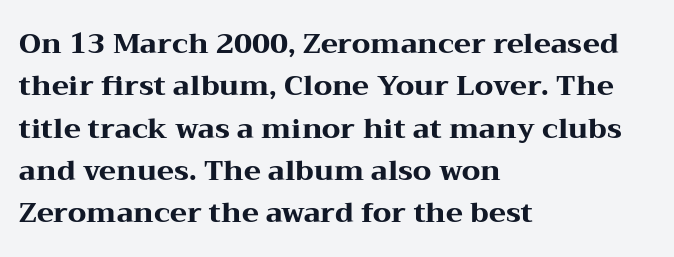
The image shows 28 px heavy, wide serif type, upright; set left-aligned, normal line spacing (1.51x), normal letter spacing, not underlined; medium stroke contrast and a medium x-height.
